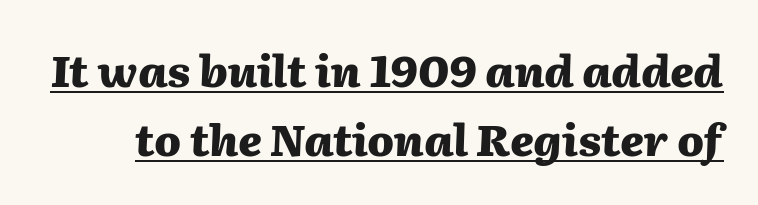
Here the glyphs are tracked normally, forming tight word shapes. The designer left line spacing at the default. Typesetter's note: full bold, strokes at maximum text heaviness. The rendering uses natural spacing where letterforms have individual widths. When letters slant like this, we call the style italic. The string is rendered with underlining switched on.
